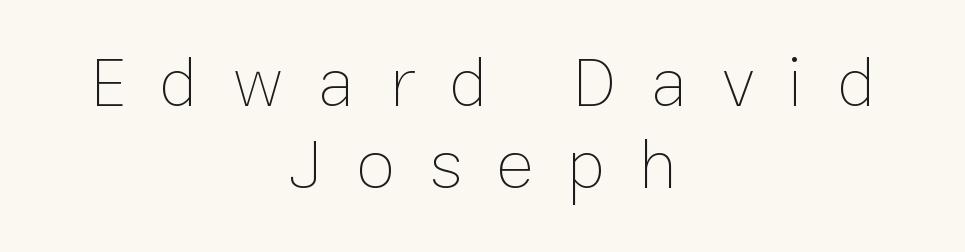
{"italic": "no", "bold": "no", "weight": "thin", "width": "normal", "stroke_contrast": "low", "x_height": "medium", "monospaced": "no", "underline": "no", "align": "center", "line_spacing": "tight", "line_spacing_ratio": 1.15, "letter_spacing": "wide", "letter_spacing_em": 0.48, "glyph_px": 71}
